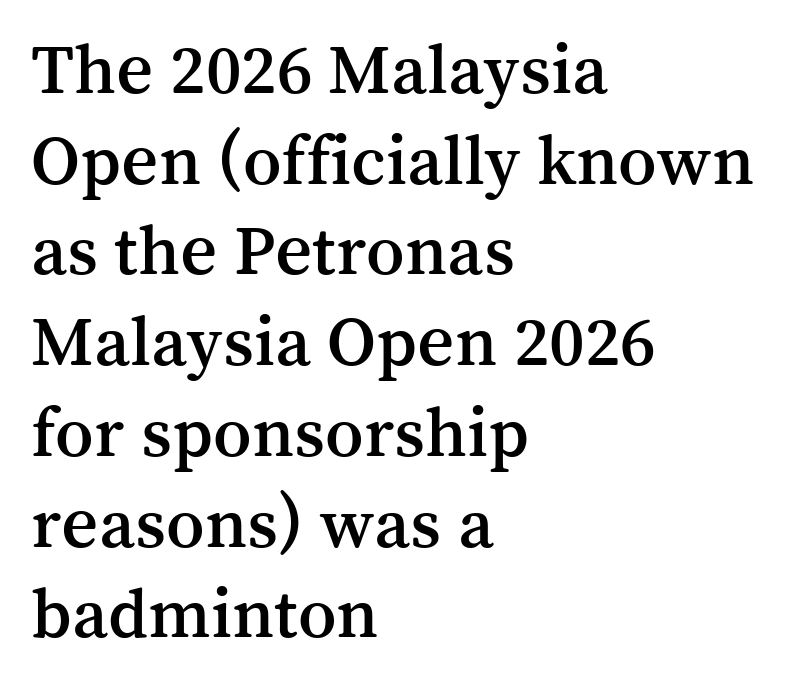
Q: Is the text italic (slanted)? A: No, it is upright.
Q: Is the typeface a serif or a sans-serif typeface? A: Serif.
Q: Is the text underlined? A: No.
Q: How is the paragraph aligned? A: Left-aligned.
Q: Is the spacing between letters normal or unusually wide? A: Normal.
Q: Is the spacing between lines tight, normal or loose? A: Normal.
Q: Width (condensed, normal, or wide)? A: Normal.
Q: Stroke contrast? A: Medium.
Q: x-height? A: Medium.
Q: Monospaced? A: No.
